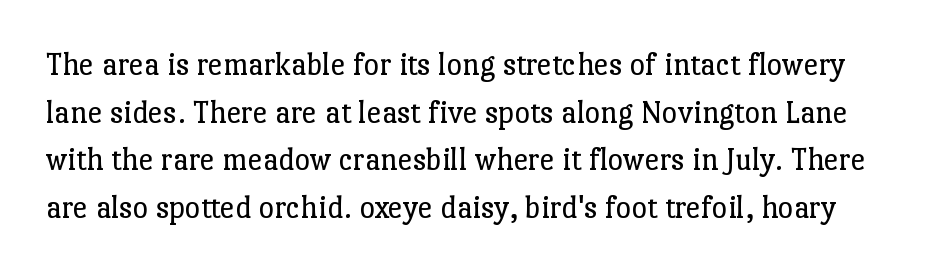
Q: Is the text bold? A: No.
Q: Is the text italic (slanted)? A: No, it is upright.
Q: Is the typeface a serif or a sans-serif typeface? A: Serif.
Q: Is the text underlined? A: No.
Q: Is the spacing between letters normal or unusually wide? A: Normal.
Q: Is the spacing between lines tight, normal or loose? A: Normal.
Q: Width (condensed, normal, or wide)? A: Normal.
Q: Stroke contrast? A: Low.
Q: x-height? A: Medium.
Q: Monospaced? A: No.
